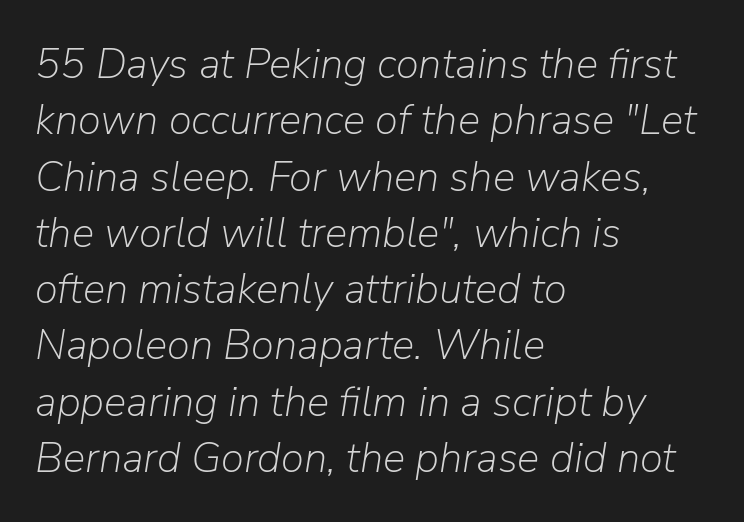
Between one letter and the next there's only the usual sliver of space. Check under the words: just untouched page. Think of a printed novel: that variable character pitch is what you see here. This block has exactly the height ordinary leading produces. Reading down the block, your eye returns to a fixed left position each line.
